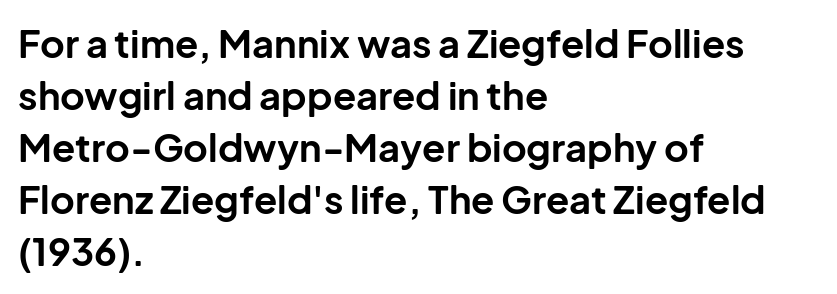
All the whitespace from short lines collects on the right. Quick note: not italic, upright. Chunky letters — that's bold for sure. Spacing verdict: proportional, widths tailored to each character. The block of text has a typical density, with ordinary space between rows. Serif or sans? Sans — the stroke terminals are bare.
